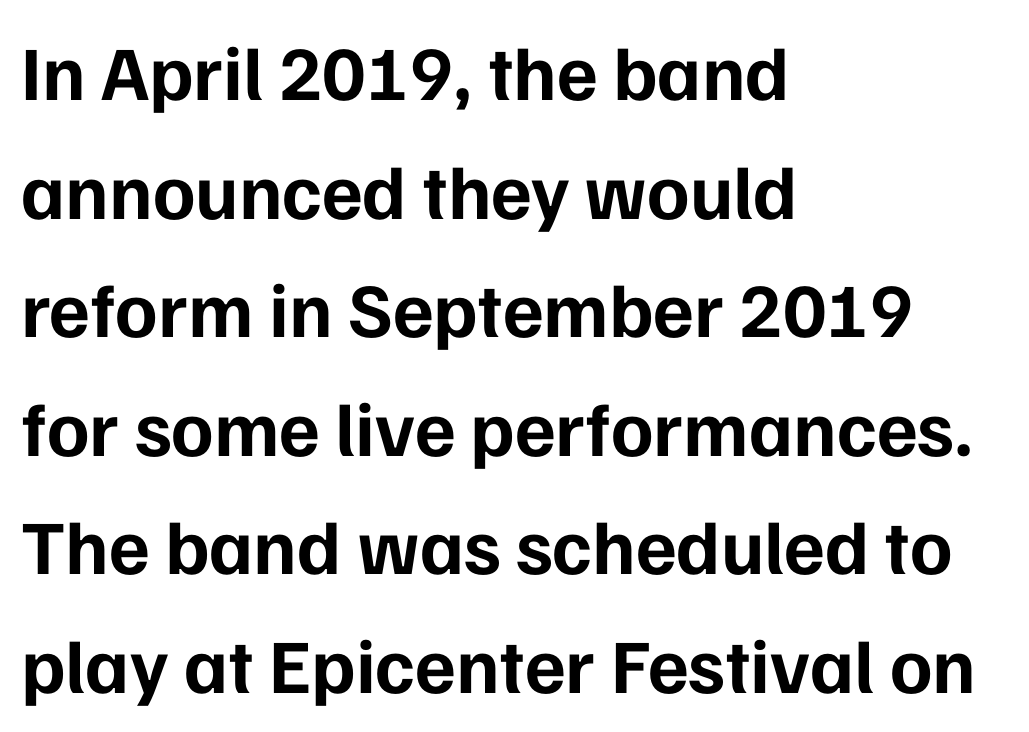
{"serif": "no", "italic": "no", "bold": "yes", "weight": "bold", "width": "normal", "stroke_contrast": "low", "x_height": "medium", "monospaced": "no", "underline": "no", "align": "left", "line_spacing": "normal", "line_spacing_ratio": 1.54, "letter_spacing": "normal", "letter_spacing_em": 0.0, "glyph_px": 77}
